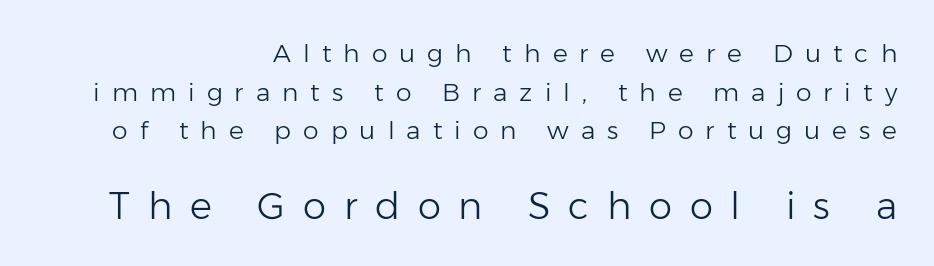
Q: Is the text bold? A: No.
Q: Is the text italic (slanted)? A: No, it is upright.
Q: Is the typeface a serif or a sans-serif typeface? A: Sans-serif.
Q: Is the text underlined? A: No.
Q: How is the paragraph aligned? A: Right-aligned.
Q: Is the spacing between letters normal or unusually wide? A: Unusually wide.
Q: Is the spacing between lines tight, normal or loose? A: Normal.
Q: Which block of text is set in a larger size, the first (top) or the second (bottom)? A: The second (bottom) one.
Q: Width (condensed, normal, or wide)? A: Normal.
Q: Stroke contrast? A: Low.
Q: x-height? A: Medium.
Q: Monospaced? A: No.
